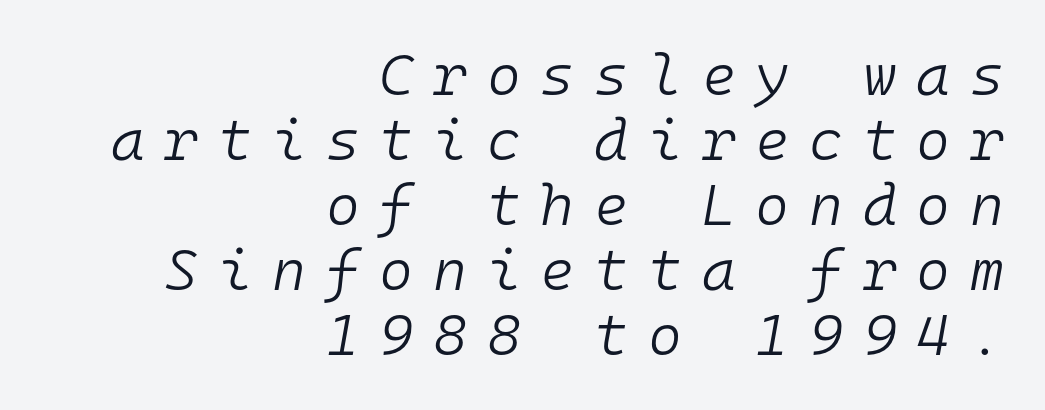
{"italic": "yes", "lean": "right", "slant_degrees": 10, "bold": "no", "weight": "light", "width": "normal", "stroke_contrast": "low", "x_height": "medium", "monospaced": "yes", "underline": "no", "align": "right", "line_spacing": "tight", "line_spacing_ratio": 1.12, "letter_spacing": "wide", "letter_spacing_em": 0.34, "glyph_px": 58}
